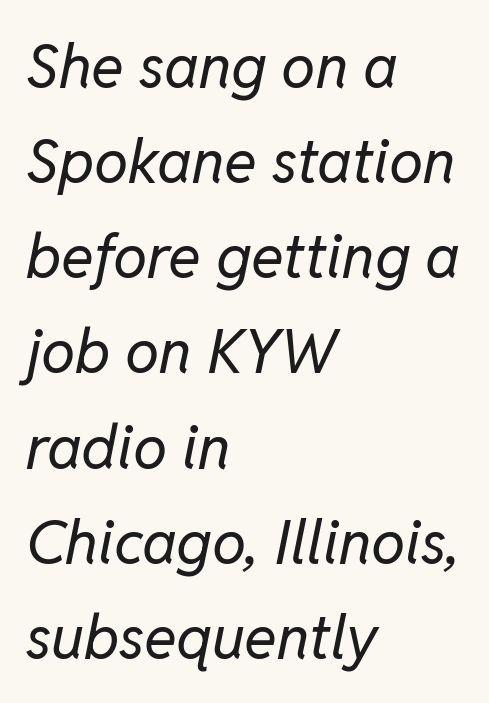
{"italic": "yes", "lean": "right", "slant_degrees": 11, "bold": "no", "weight": "regular", "width": "normal", "stroke_contrast": "low", "x_height": "medium", "monospaced": "no", "underline": "no", "align": "left", "line_spacing": "normal", "line_spacing_ratio": 1.56, "letter_spacing": "normal", "letter_spacing_em": 0.0, "glyph_px": 61}
